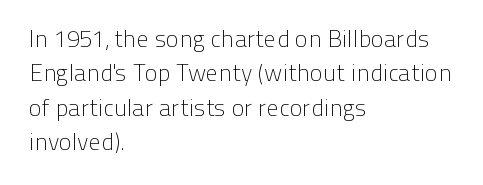
Q: Is the text bold? A: No.
Q: Is the text italic (slanted)? A: No, it is upright.
Q: Is the text underlined? A: No.
Q: How is the paragraph aligned? A: Left-aligned.
Q: Is the spacing between letters normal or unusually wide? A: Normal.
Q: Is the spacing between lines tight, normal or loose? A: Normal.
